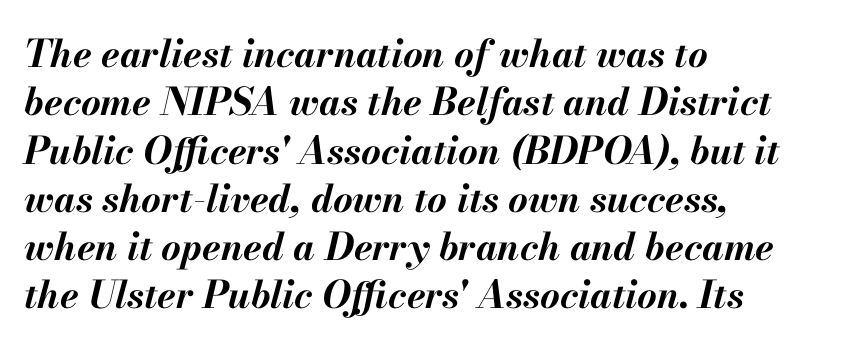
Notice how descenders clear the ascenders below comfortably — that's standard leading. If you drew a line through each stem, it would be angled. Short and long lines alike share a common starting point at left. Students, note that the glyphs here touch the page at normal intervals.
